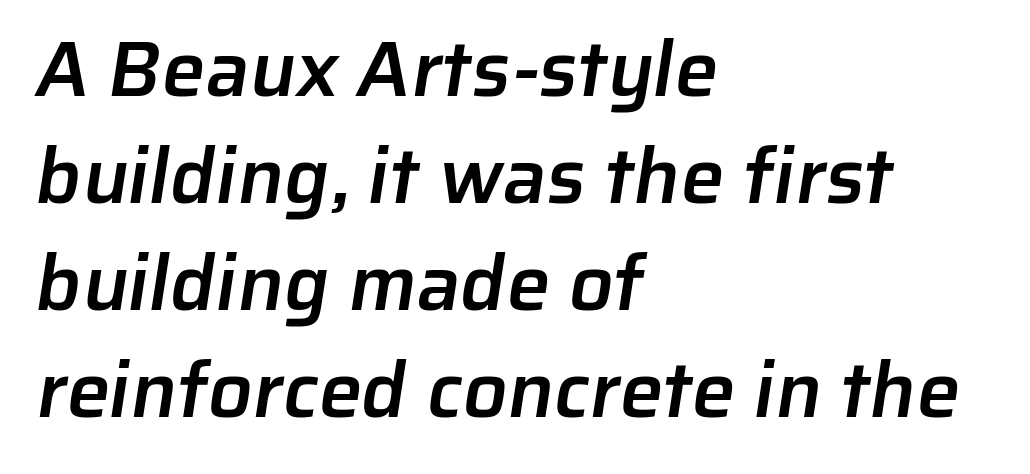
{"serif": "no", "bold": "semi", "weight": "semibold", "width": "normal", "stroke_contrast": "low", "x_height": "medium", "monospaced": "no", "underline": "no", "align": "left", "line_spacing": "normal", "line_spacing_ratio": 1.37, "letter_spacing": "normal", "letter_spacing_em": 0.0, "glyph_px": 78}
